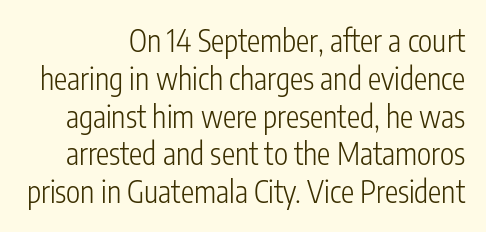
The image shows 30 px light, condensed sans-serif type, upright; set normal line spacing (1.26x), normal letter spacing, not underlined; low stroke contrast and a medium x-height.
